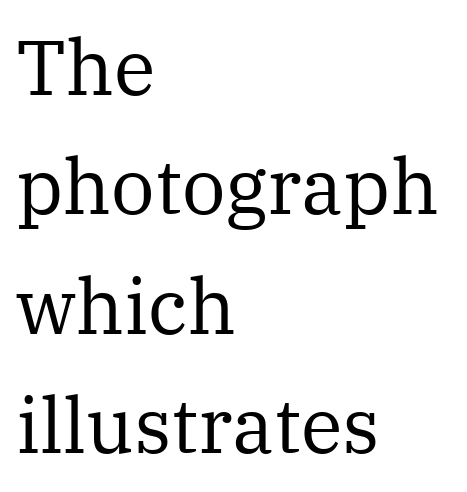
Q: Is the text bold? A: No.
Q: Is the text italic (slanted)? A: No, it is upright.
Q: Is the typeface a serif or a sans-serif typeface? A: Serif.
Q: Is the text underlined? A: No.
Q: How is the paragraph aligned? A: Left-aligned.
Q: Is the spacing between letters normal or unusually wide? A: Normal.
Q: Is the spacing between lines tight, normal or loose? A: Normal.
Q: Width (condensed, normal, or wide)? A: Normal.
Q: Stroke contrast? A: Medium.
Q: x-height? A: Medium.
Q: Monospaced? A: No.
